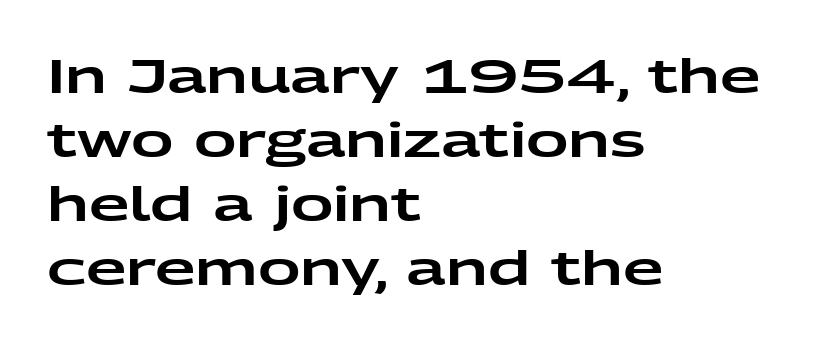
Q: Is the text italic (slanted)? A: No, it is upright.
Q: Is the typeface a serif or a sans-serif typeface? A: Sans-serif.
Q: Is the text underlined? A: No.
Q: How is the paragraph aligned? A: Left-aligned.
Q: Is the spacing between letters normal or unusually wide? A: Normal.
Q: Is the spacing between lines tight, normal or loose? A: Normal.
Q: Width (condensed, normal, or wide)? A: Wide.
Q: Stroke contrast? A: Low.
Q: x-height? A: Medium.
Q: Monospaced? A: No.
